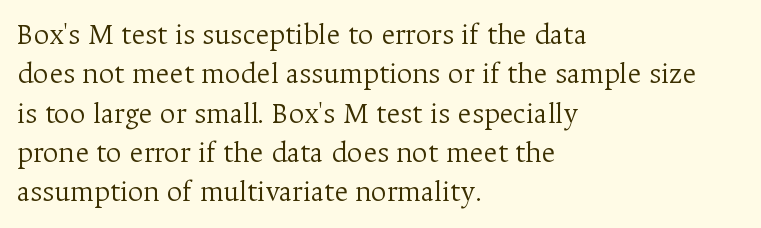
Q: Is the text bold? A: No.
Q: Is the text italic (slanted)? A: No, it is upright.
Q: Is the typeface a serif or a sans-serif typeface? A: Serif.
Q: Is the text underlined? A: No.
Q: How is the paragraph aligned? A: Left-aligned.
Q: Is the spacing between letters normal or unusually wide? A: Normal.
Q: Is the spacing between lines tight, normal or loose? A: Normal.
Q: Width (condensed, normal, or wide)? A: Normal.
Q: Stroke contrast? A: Medium.
Q: x-height? A: Medium.
Q: Monospaced? A: No.
